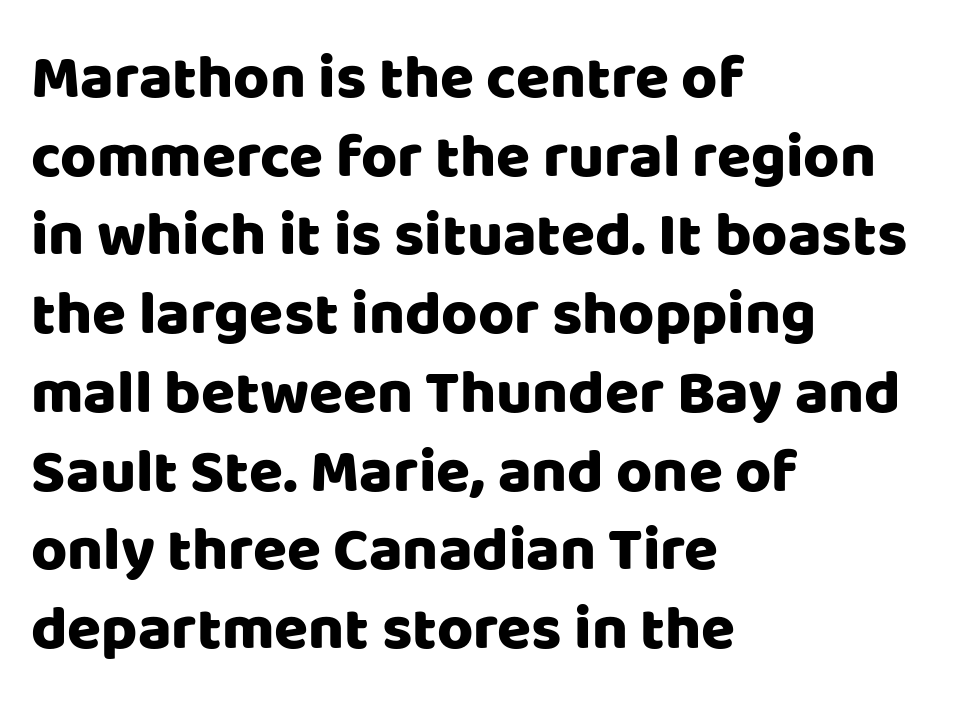
The image shows 62 px sans-serif type, upright; set left-aligned, normal line spacing (1.27x), normal letter spacing, not underlined; low stroke contrast and a large x-height.
